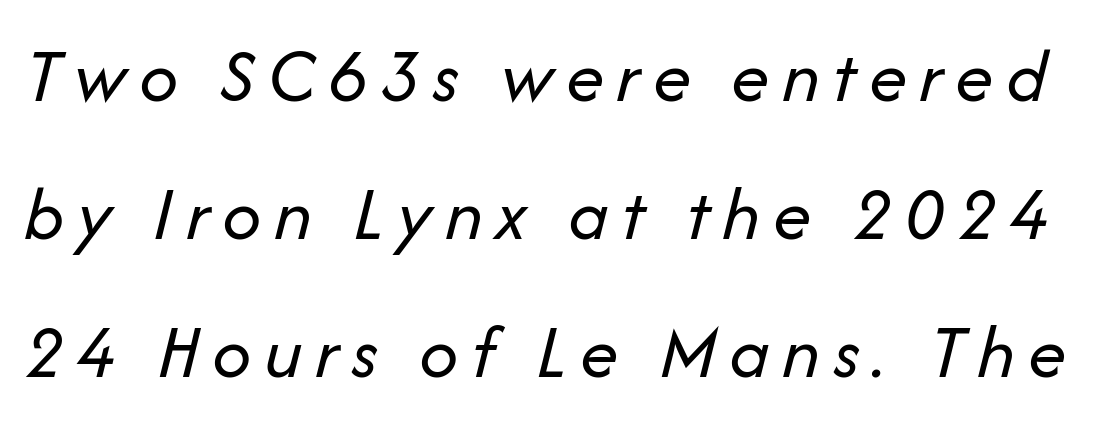
Q: Is the text bold? A: No.
Q: Is the text italic (slanted)? A: Yes, it leans right by about 14 degrees.
Q: Is the text underlined? A: No.
Q: Width (condensed, normal, or wide)? A: Normal.
Q: Stroke contrast? A: Low.
Q: x-height? A: Medium.
Q: Monospaced? A: No.
